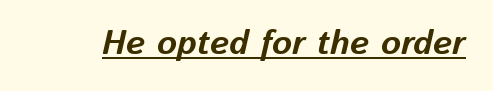
Q: Is the text bold? A: Yes.
Q: Is the text italic (slanted)? A: Yes, it leans right by about 13 degrees.
Q: Is the text underlined? A: Yes.
Q: Is the spacing between letters normal or unusually wide? A: Normal.
Q: Width (condensed, normal, or wide)? A: Normal.
Q: Stroke contrast? A: Low.
Q: x-height? A: Medium.
Q: Monospaced? A: No.
